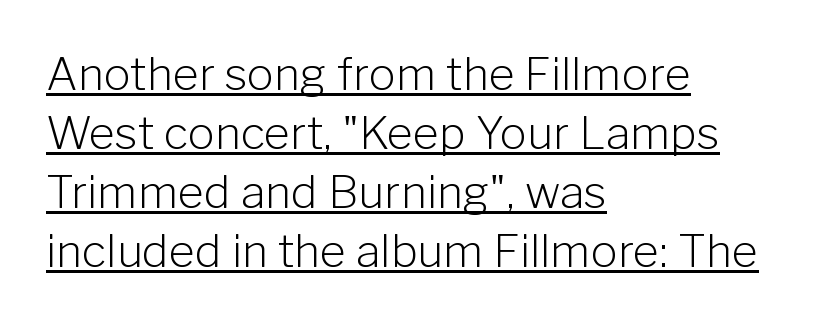
The image shows 45 px light sans-serif type, upright; set left-aligned, normal line spacing (1.31x), normal letter spacing, underlined; low stroke contrast and a medium x-height.
